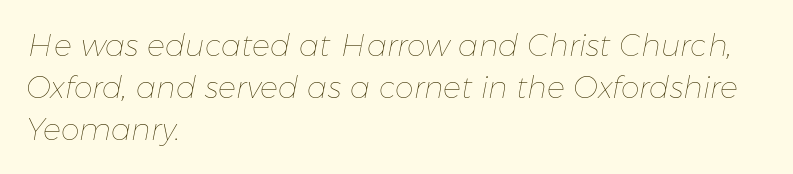
There is no visible air inserted between adjacent glyphs. The block of text has a typical density, with ordinary space between rows. The strokes are not fattened; the text isn't bold. Bare-footed words on every line. You could not count columns in this text — the font is proportionally spaced. This is oblique type, the kind used for emphasis or titles.
